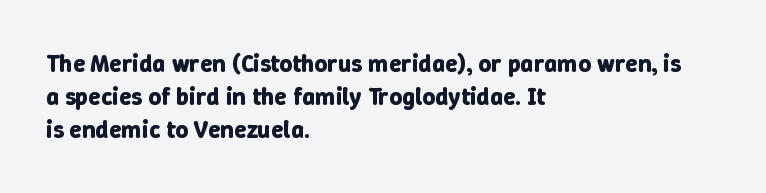
{"italic": "no", "bold": "yes", "underline": "no", "align": "left", "line_spacing": "normal", "line_spacing_ratio": 1.33, "letter_spacing": "normal", "letter_spacing_em": 0.0, "glyph_px": 25}
